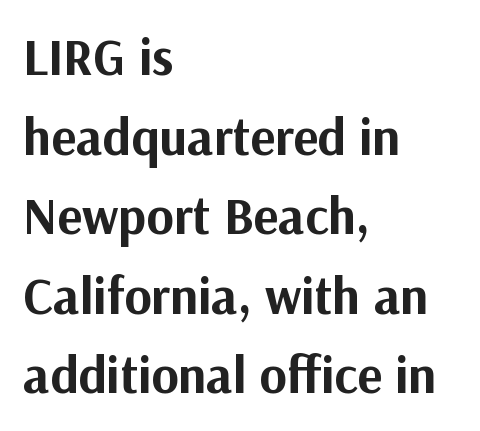
Q: Is the text bold? A: Yes.
Q: Is the text italic (slanted)? A: No, it is upright.
Q: Is the typeface a serif or a sans-serif typeface? A: Sans-serif.
Q: Is the text underlined? A: No.
Q: How is the paragraph aligned? A: Left-aligned.
Q: Is the spacing between letters normal or unusually wide? A: Normal.
Q: Is the spacing between lines tight, normal or loose? A: Normal.
Q: Width (condensed, normal, or wide)? A: Normal.
Q: Stroke contrast? A: Medium.
Q: x-height? A: Medium.
Q: Monospaced? A: No.
